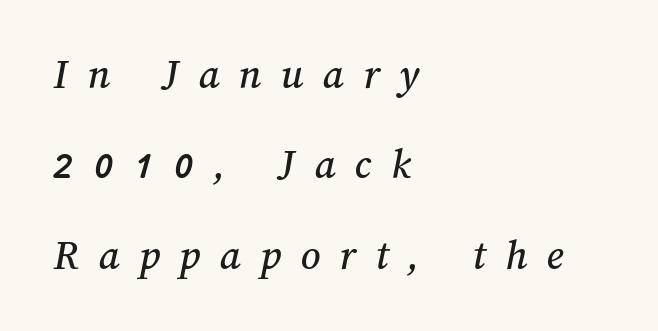
Q: Is the text underlined? A: No.
Q: How is the paragraph aligned? A: Left-aligned.
Q: Is the spacing between letters normal or unusually wide? A: Unusually wide.
Q: Is the spacing between lines tight, normal or loose? A: Loose.
Q: Width (condensed, normal, or wide)? A: Normal.
Q: Stroke contrast? A: Medium.
Q: x-height? A: Medium.
Q: Monospaced? A: No.
